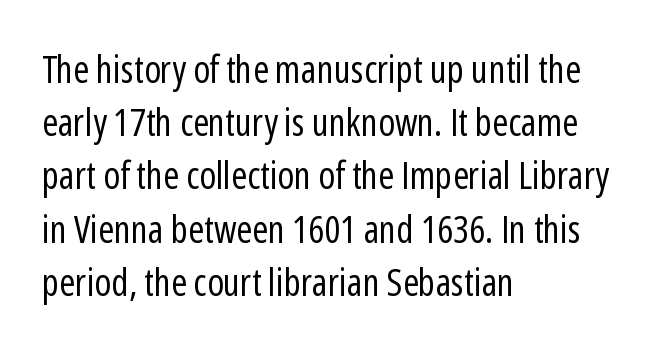
Look at the bottom of the vertical strokes: they stop flat, with no serifs. The space between consecutive lines is moderate. A clean baseline with only descenders dipping below it. Nope, not italic — everything's standing straight. Character widths vary here, with narrow letters taking less room than wide ones. These glyphs show unthickened strokes, regular width or finer.
